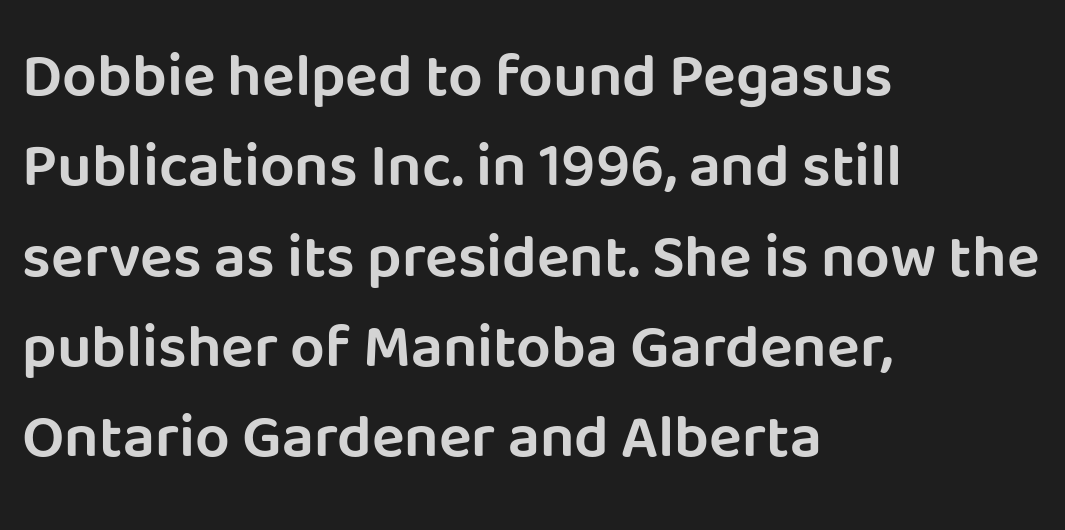
The image shows 61 px sans-serif type, upright; set left-aligned, normal line spacing (1.48x), normal letter spacing, not underlined; low stroke contrast and a large x-height.
